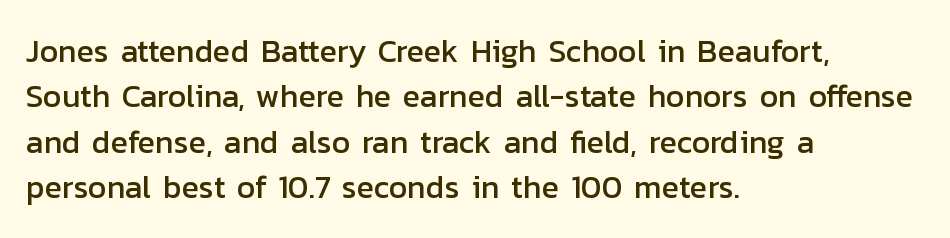
Serif or sans? Sans — the stroke terminals are bare. Rule under the text: the space is simply empty. The letters advance in unequal steps, a hallmark of proportional type. Tracking value appears to be zero — textbook default spacing.
